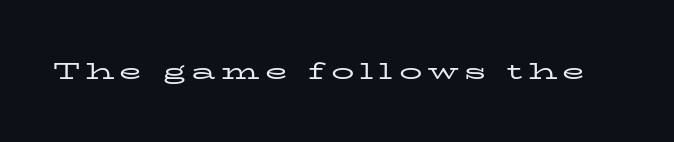
The image shows 23 px text type, upright; set unusually wide letter spacing (+0.24 em), not underlined.
